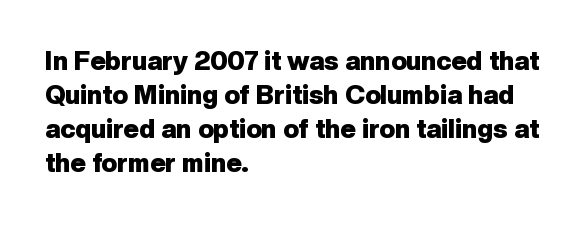
Typeset ragged right — the left edge is the straight one. Words float on clear page, feet unadorned. Vertically, the passage feels balanced, rows spaced as you'd expect. This sample uses plain, unmodified letter spacing. Summary of weight: heavy, a full bold. Characters remain perfectly vertical along every line.
